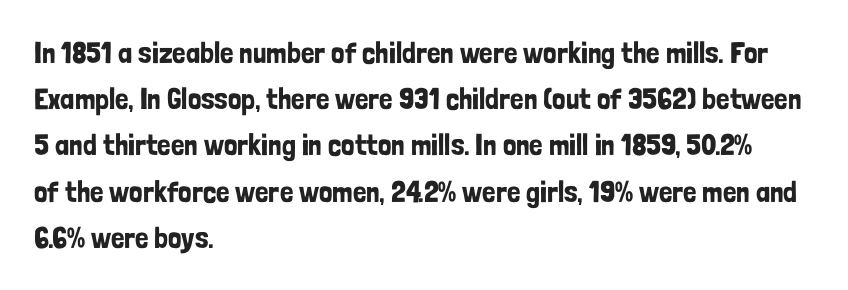
{"serif": "no", "italic": "no", "width": "condensed", "stroke_contrast": "low", "x_height": "medium", "monospaced": "no", "underline": "no", "align": "left", "line_spacing": "normal", "line_spacing_ratio": 1.54, "letter_spacing": "normal", "letter_spacing_em": 0.0, "glyph_px": 30}
